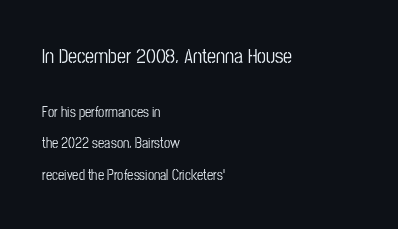
The image shows 20 px text type, upright; set left-aligned, loose line spacing (2.22x), normal letter spacing, not underlined; the first (top) block is 1.43x larger.
